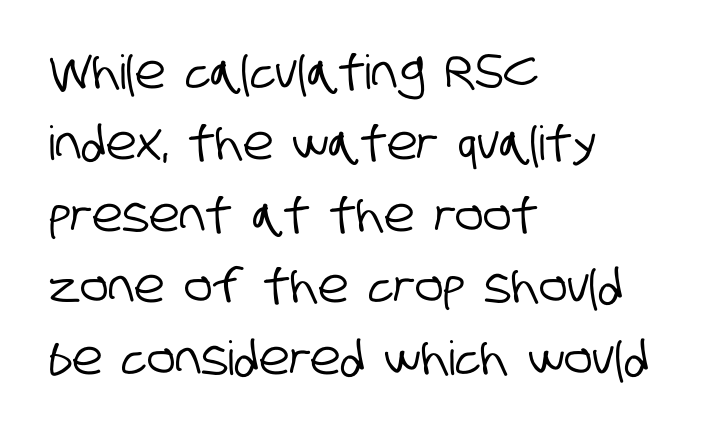
The image shows 47 px condensed sans-serif type; set left-aligned, normal line spacing (1.52x), normal letter spacing, not underlined; low stroke contrast and a large x-height.
